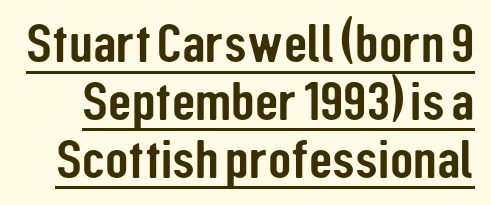
{"serif": "no", "italic": "no", "width": "condensed", "stroke_contrast": "low", "x_height": "medium", "monospaced": "no", "underline": "yes", "line_spacing": "tight", "line_spacing_ratio": 1.07, "letter_spacing": "normal", "letter_spacing_em": 0.0, "glyph_px": 54}
